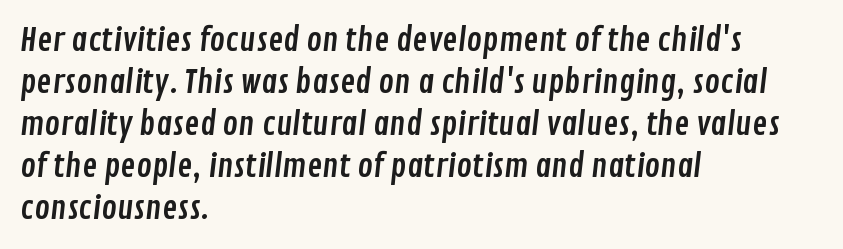
{"serif": "no", "width": "condensed", "stroke_contrast": "low", "x_height": "medium", "monospaced": "no", "underline": "no", "align": "left", "line_spacing": "normal", "line_spacing_ratio": 1.31, "letter_spacing": "normal", "letter_spacing_em": 0.0, "glyph_px": 32}
